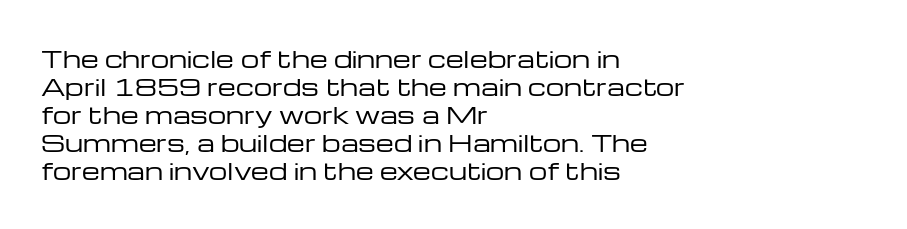
The image shows 23 px text type, upright; set left-aligned, line spacing 1.22x, normal letter spacing, not underlined.
